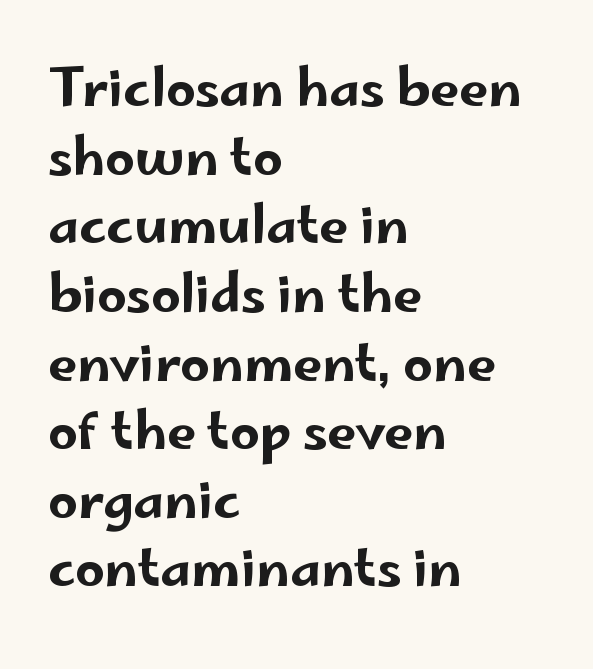
{"serif": "no", "italic": "no", "width": "wide", "stroke_contrast": "low", "x_height": "small", "monospaced": "no", "underline": "no", "align": "left", "line_spacing": "normal", "line_spacing_ratio": 1.32, "letter_spacing": "normal", "letter_spacing_em": 0.0, "glyph_px": 52}
